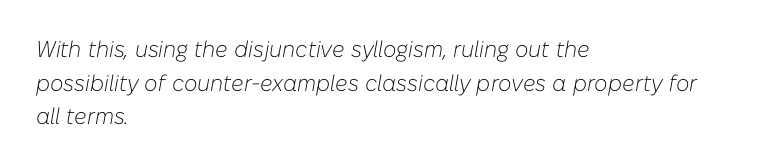
{"italic": "yes", "lean": "right", "slant_degrees": 10, "bold": "no", "underline": "no", "align": "left", "line_spacing": "normal", "line_spacing_ratio": 1.46, "letter_spacing": "normal", "letter_spacing_em": 0.0, "glyph_px": 23}
